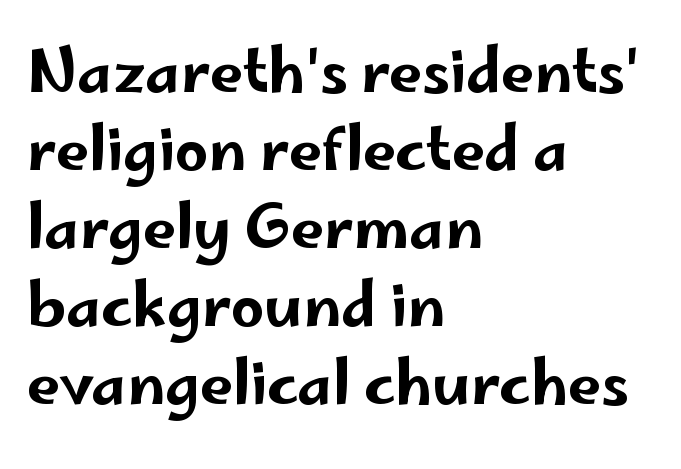
{"serif": "no", "italic": "no", "width": "wide", "stroke_contrast": "low", "x_height": "small", "monospaced": "no", "underline": "no", "align": "left", "line_spacing": "normal", "line_spacing_ratio": 1.32, "letter_spacing": "normal", "letter_spacing_em": 0.0, "glyph_px": 59}
